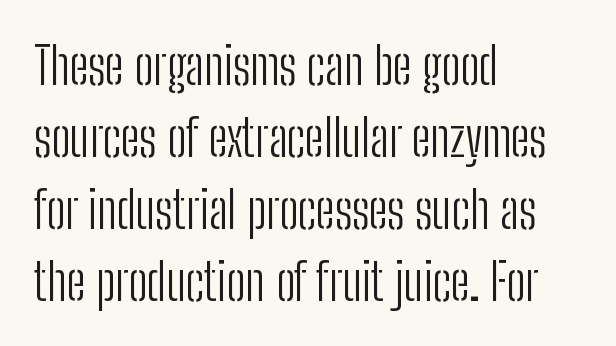
Q: Is the text bold? A: No.
Q: Is the text italic (slanted)? A: No, it is upright.
Q: Is the typeface a serif or a sans-serif typeface? A: Sans-serif.
Q: Is the text underlined? A: No.
Q: How is the paragraph aligned? A: Left-aligned.
Q: Is the spacing between letters normal or unusually wide? A: Normal.
Q: Is the spacing between lines tight, normal or loose? A: Normal.
Q: Width (condensed, normal, or wide)? A: Condensed.
Q: Stroke contrast? A: Low.
Q: x-height? A: Medium.
Q: Monospaced? A: No.
